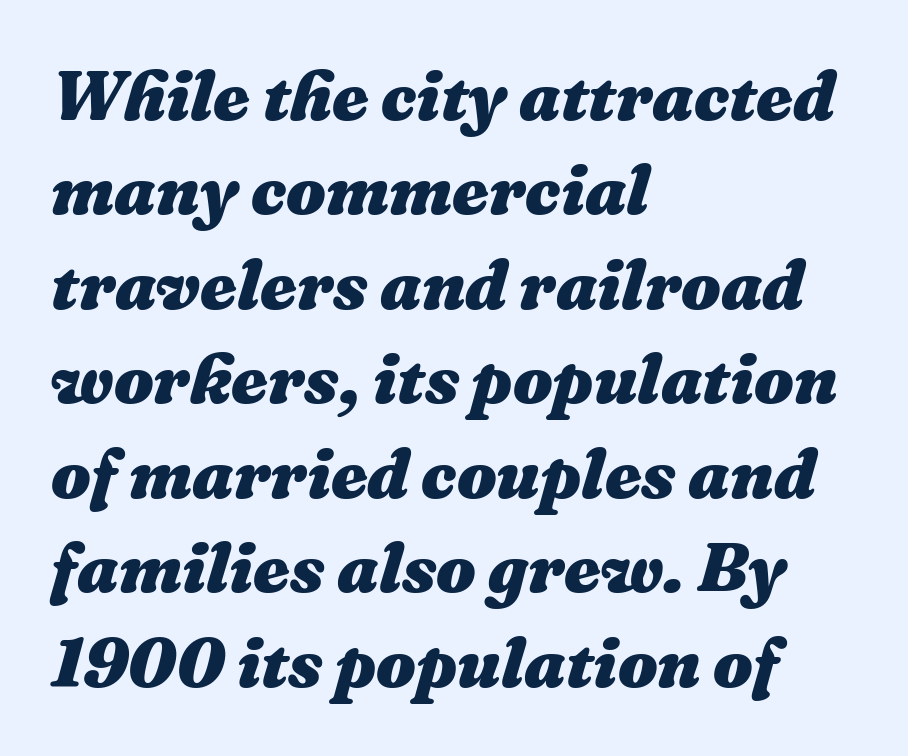
In CSS terms this would be text-align: left. Underlining? Definitely not there. The line-height multiplier appears to be the usual default. Think of a printed novel: that variable character pitch is what you see here. Does the lettering tilt? It does — this is italic. The rendering uses a bold face; every stroke is thick and dark.
